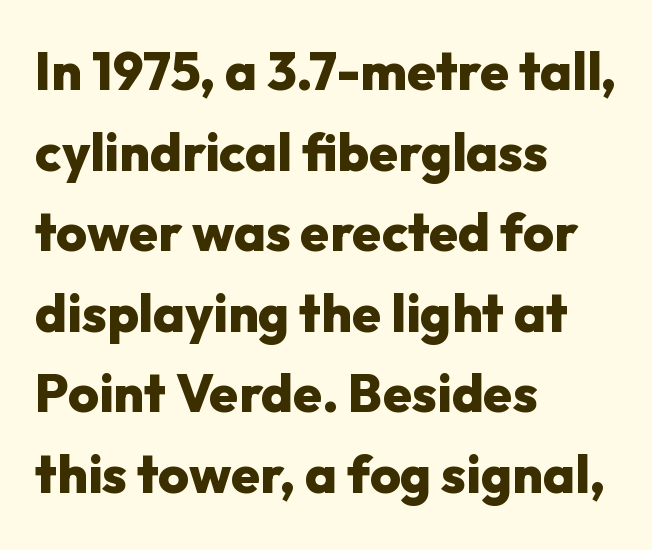
{"serif": "no", "italic": "no", "bold": "yes", "weight": "heavy", "width": "normal", "stroke_contrast": "low", "x_height": "medium", "monospaced": "no", "underline": "no", "align": "left", "line_spacing": "normal", "line_spacing_ratio": 1.52, "letter_spacing": "normal", "letter_spacing_em": 0.0, "glyph_px": 53}
